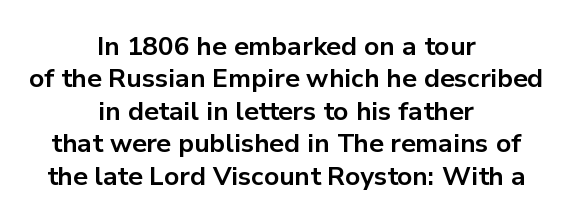
The image shows 26 px bold type, upright; set centered, normal line spacing (1.25x), normal letter spacing, not underlined.
